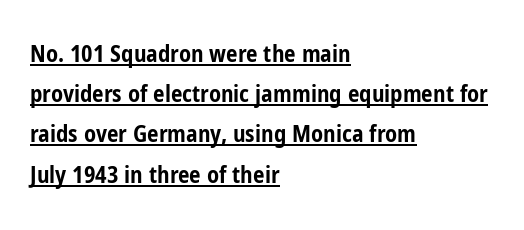
Q: Is the text bold? A: Yes.
Q: Is the text italic (slanted)? A: No, it is upright.
Q: Is the text underlined? A: Yes.
Q: How is the paragraph aligned? A: Left-aligned.
Q: Is the spacing between letters normal or unusually wide? A: Normal.
